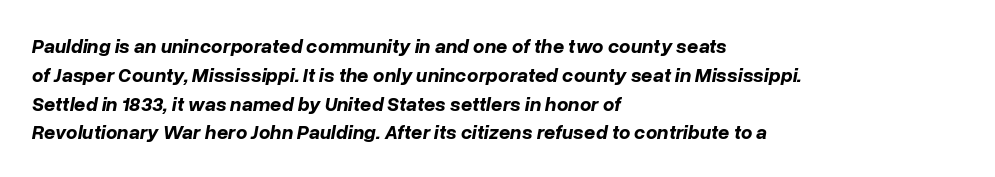
Horizontally, the lines are justified to the leading edge only. The typography opts for an oblique posture over an upright one. Set as a true bold cut, around the 700 mark. Letter spacing: default. Any mark beneath the type? The region is blank. The line-height multiplier appears to be the usual default.
